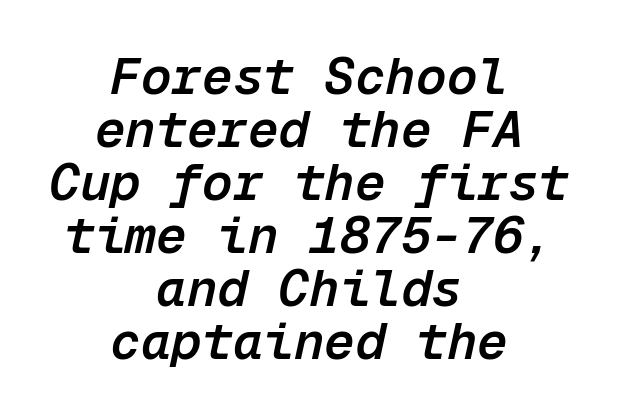
{"italic": "yes", "lean": "right", "slant_degrees": 12, "bold": "semi", "weight": "semibold", "width": "normal", "stroke_contrast": "low", "x_height": "medium", "monospaced": "yes", "underline": "no", "align": "center", "line_spacing": "tight", "line_spacing_ratio": 1.04, "letter_spacing": "normal", "letter_spacing_em": 0.0, "glyph_px": 51}
